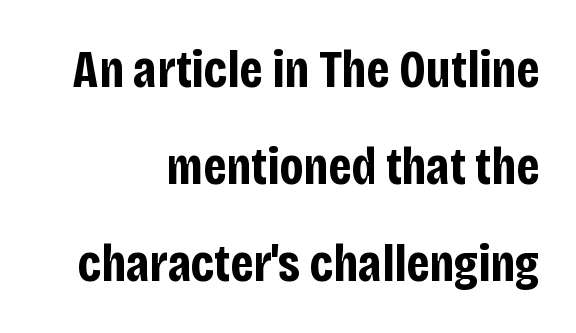
The image shows 53 px bold, condensed sans-serif type, upright; set right-aligned, line spacing 1.83x, normal letter spacing, not underlined; low stroke contrast and a large x-height.
